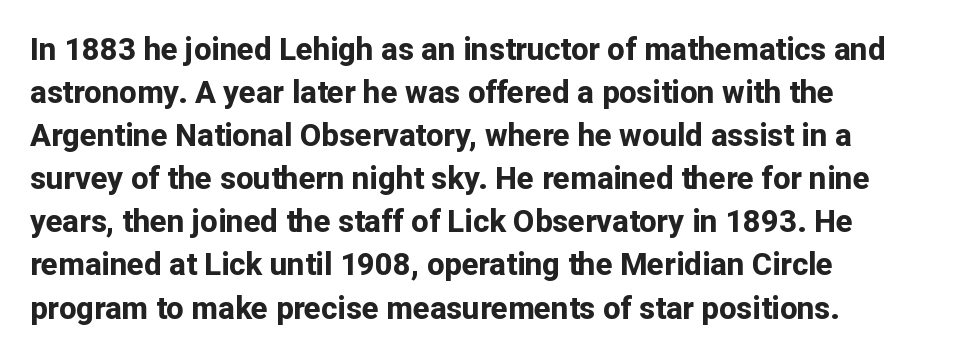
The image shows 31 px bold sans-serif type, upright; set left-aligned, normal line spacing (1.39x), normal letter spacing, not underlined; low stroke contrast and a medium x-height.
